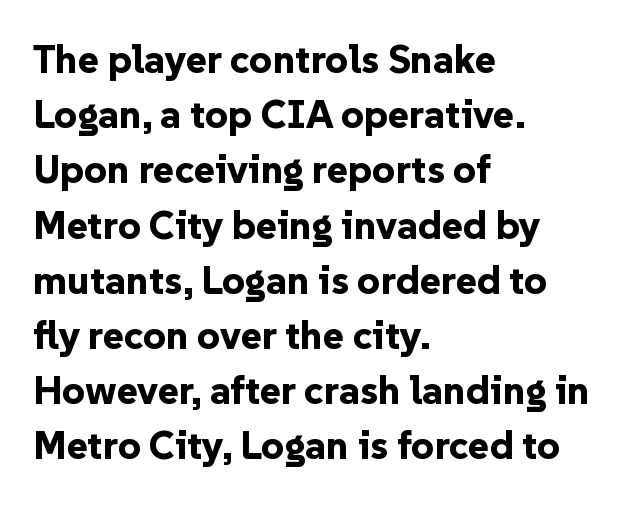
Q: Is the text bold? A: Yes.
Q: Is the text italic (slanted)? A: No, it is upright.
Q: Is the typeface a serif or a sans-serif typeface? A: Sans-serif.
Q: Is the text underlined? A: No.
Q: How is the paragraph aligned? A: Left-aligned.
Q: Is the spacing between letters normal or unusually wide? A: Normal.
Q: Is the spacing between lines tight, normal or loose? A: Normal.
Q: Width (condensed, normal, or wide)? A: Normal.
Q: Stroke contrast? A: Low.
Q: x-height? A: Medium.
Q: Monospaced? A: No.
